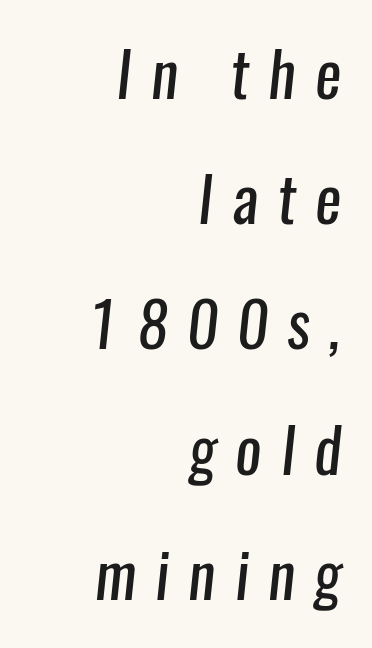
{"serif": "no", "bold": "no", "weight": "regular", "width": "condensed", "stroke_contrast": "low", "x_height": "medium", "monospaced": "no", "underline": "no", "align": "right", "line_spacing": "loose", "line_spacing_ratio": 2.02, "letter_spacing": "wide", "letter_spacing_em": 0.31, "glyph_px": 62}
